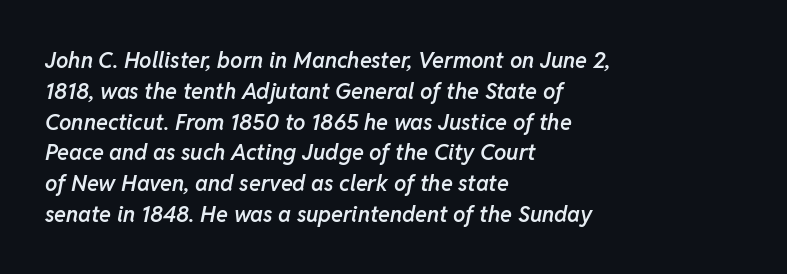
{"italic": "yes", "lean": "right", "slant_degrees": 11, "bold": "semi", "underline": "no", "align": "left", "line_spacing": "normal", "line_spacing_ratio": 1.4, "letter_spacing": "normal", "letter_spacing_em": 0.0, "glyph_px": 22}
